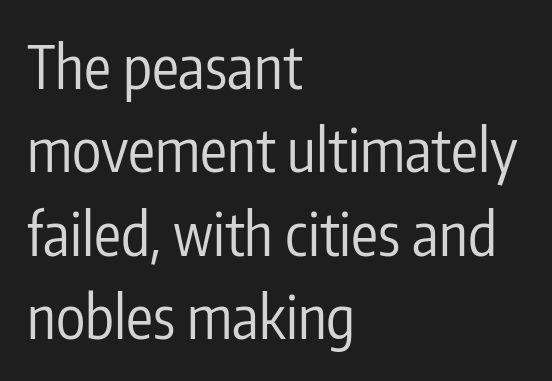
The specimen reads as upright at a glance. These lines keep a tight, regular rhythm from letter to letter. Successive baselines arrive at the customary interval. The compositor pushed each line to the left boundary. Grotesque or geometric, the face here clearly has no serifs.
